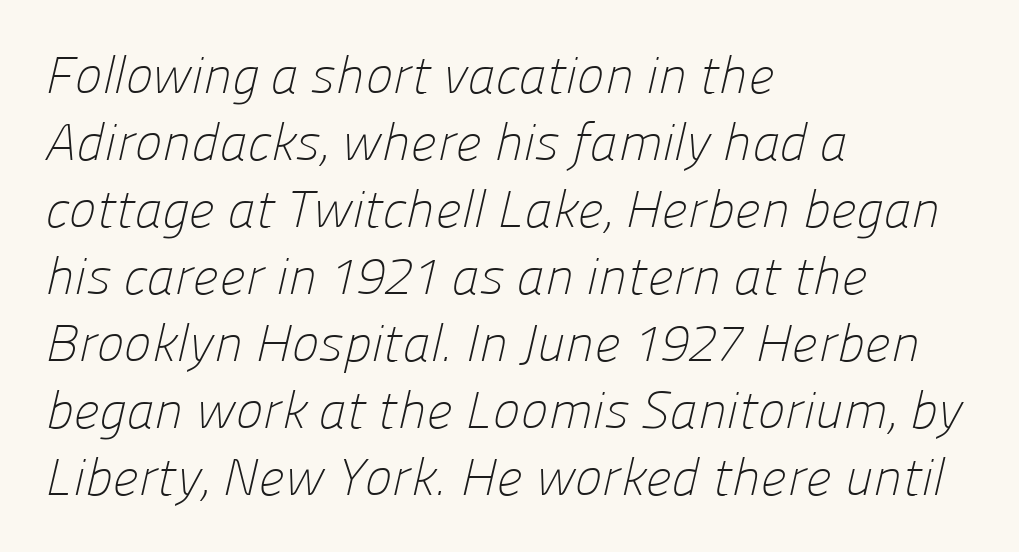
{"serif": "no", "bold": "no", "weight": "light", "width": "normal", "stroke_contrast": "low", "x_height": "medium", "monospaced": "no", "underline": "no", "align": "left", "line_spacing": "normal", "line_spacing_ratio": 1.29, "letter_spacing": "normal", "letter_spacing_em": 0.0, "glyph_px": 52}
